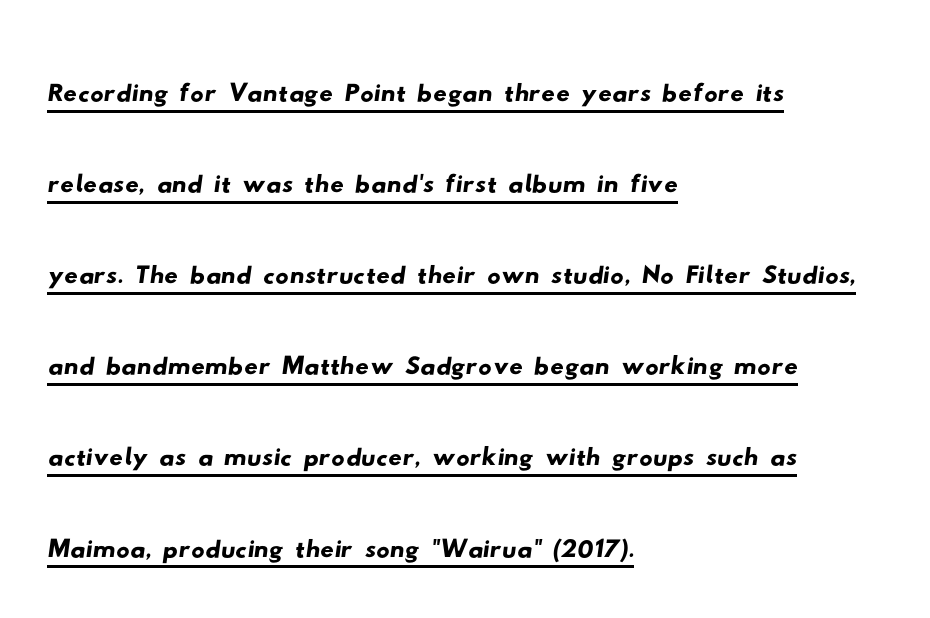
The image shows 67 px wide sans-serif type; set left-aligned, normal line spacing (1.36x), normal letter spacing, underlined; low stroke contrast and a small x-height.
